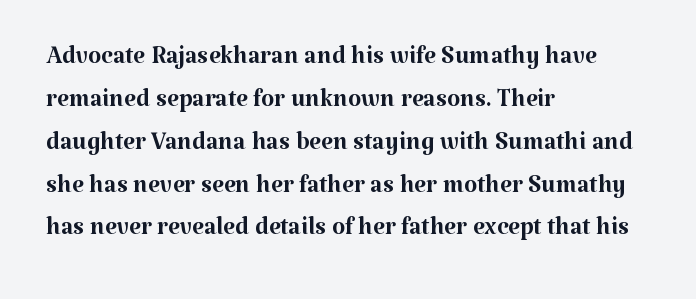
The image shows 34 px regular-weight serif type, upright; set left-aligned, normal line spacing (1.26x), normal letter spacing, not underlined; medium stroke contrast and a medium x-height.
